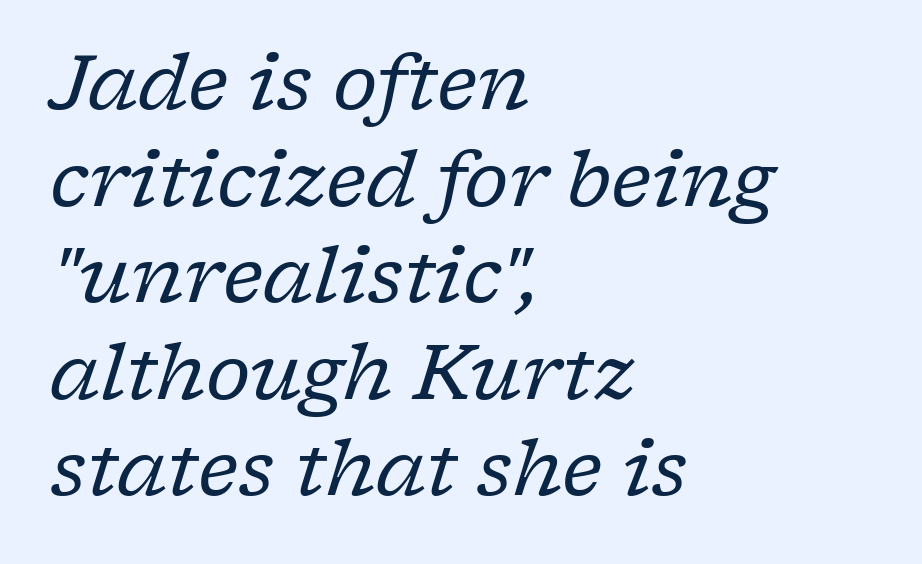
Q: Is the text bold? A: No.
Q: Is the text italic (slanted)? A: Yes, it leans right by about 17 degrees.
Q: Is the typeface a serif or a sans-serif typeface? A: Serif.
Q: Is the text underlined? A: No.
Q: How is the paragraph aligned? A: Left-aligned.
Q: Is the spacing between letters normal or unusually wide? A: Normal.
Q: Is the spacing between lines tight, normal or loose? A: Normal.
Q: Width (condensed, normal, or wide)? A: Normal.
Q: Stroke contrast? A: Low.
Q: x-height? A: Medium.
Q: Monospaced? A: No.
